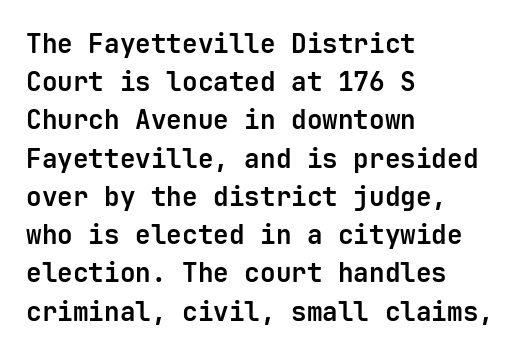
One glance says typical: line gaps are just what's usual. Students, note that the glyphs here touch the page at normal intervals. When letters stand straight like this, we call the style roman or upright. The string is rendered with underlining switched off. Casual observation: everything's shoved over to the left.
